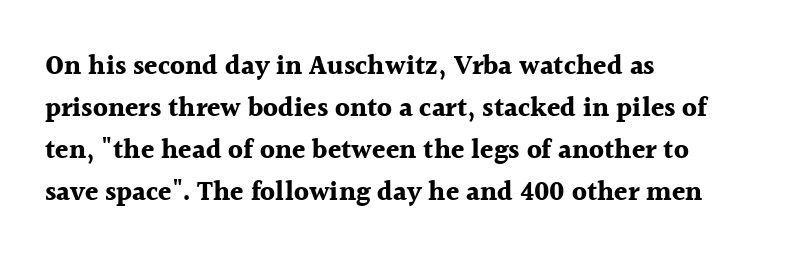
Q: Is the text bold? A: Yes.
Q: Is the text italic (slanted)? A: No, it is upright.
Q: Is the text underlined? A: No.
Q: How is the paragraph aligned? A: Left-aligned.
Q: Is the spacing between letters normal or unusually wide? A: Normal.
Q: Is the spacing between lines tight, normal or loose? A: Normal.
